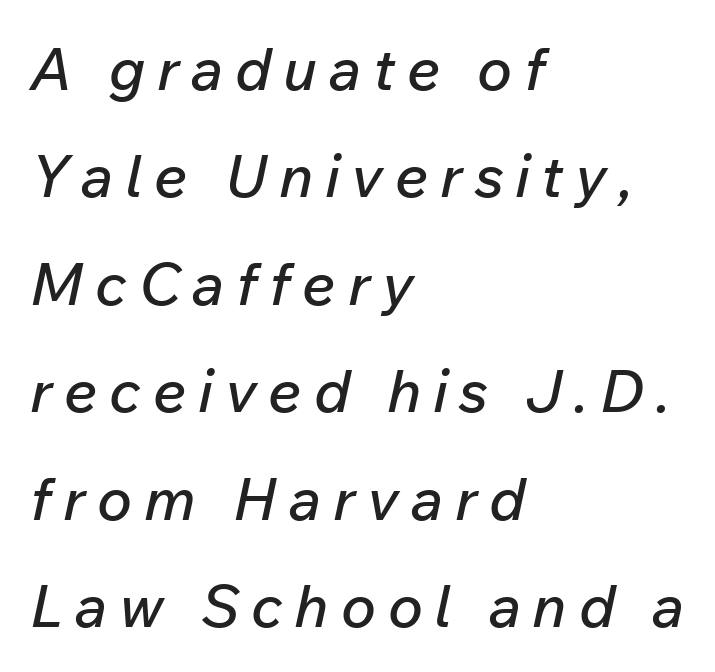
{"italic": "yes", "lean": "right", "slant_degrees": 12, "width": "normal", "stroke_contrast": "low", "x_height": "medium", "monospaced": "no", "underline": "no", "align": "left", "line_spacing_ratio": 1.82, "letter_spacing": "wide", "letter_spacing_em": 0.2, "glyph_px": 59}
